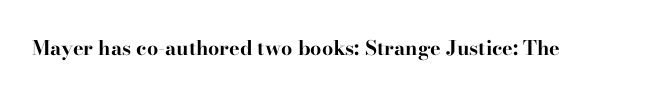
Q: Is the text bold? A: Yes.
Q: Is the text italic (slanted)? A: No, it is upright.
Q: Is the text underlined? A: No.
Q: Is the spacing between letters normal or unusually wide? A: Normal.
